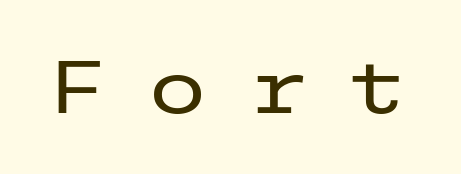
Q: Is the text bold? A: No.
Q: Is the text italic (slanted)? A: No, it is upright.
Q: Is the typeface a serif or a sans-serif typeface? A: Sans-serif.
Q: Is the text underlined? A: No.
Q: Is the spacing between letters normal or unusually wide? A: Unusually wide.
Q: Width (condensed, normal, or wide)? A: Wide.
Q: Stroke contrast? A: Low.
Q: x-height? A: Medium.
